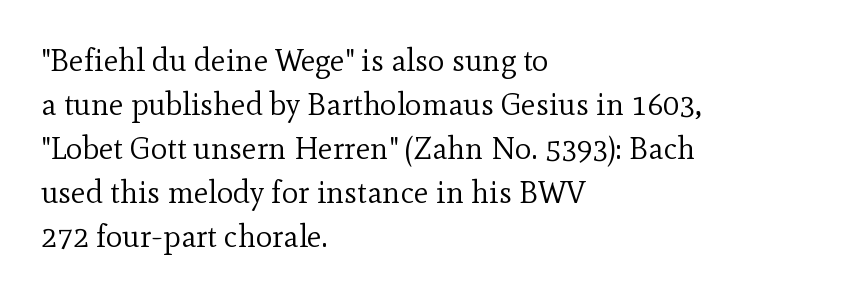
The image shows 31 px regular-weight serif type, upright; set left-aligned, normal line spacing (1.42x), normal letter spacing, not underlined; a small x-height.
